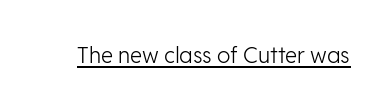
{"italic": "no", "bold": "no", "underline": "yes", "letter_spacing": "normal", "letter_spacing_em": 0.0, "glyph_px": 22}
